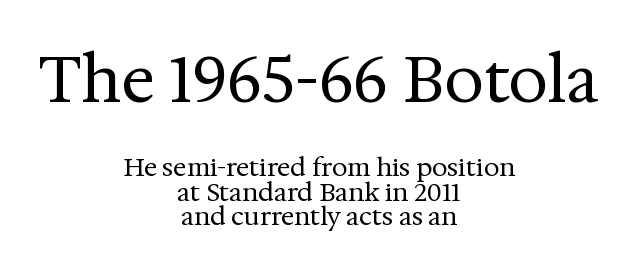
Neither beginnings nor endings align; midpoints do. A quiet, ordinary-to-light weight characterises the typeface. Decoration check: the copy has no underline. The passage shown is typed in a proportional face where columns would drift.
